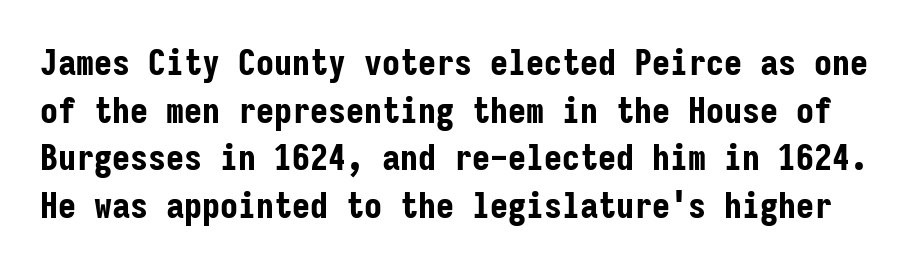
The image shows 36 px bold, condensed sans-serif type, upright, monospaced; set normal line spacing (1.32x), normal letter spacing, not underlined; low stroke contrast and a medium x-height.
